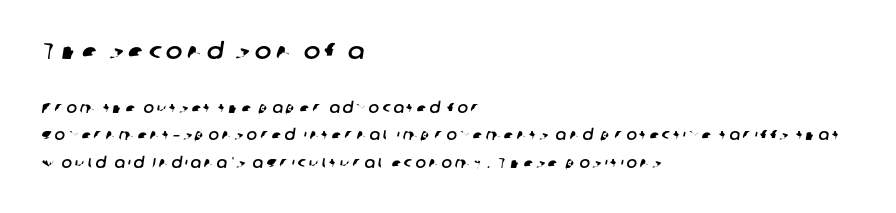
Q: Is the text underlined? A: No.
Q: How is the paragraph aligned? A: Left-aligned.
Q: Is the spacing between letters normal or unusually wide? A: Unusually wide.
Q: Is the spacing between lines tight, normal or loose? A: Loose.
Q: Which block of text is set in a larger size, the first (top) or the second (bottom)? A: The first (top) one.
